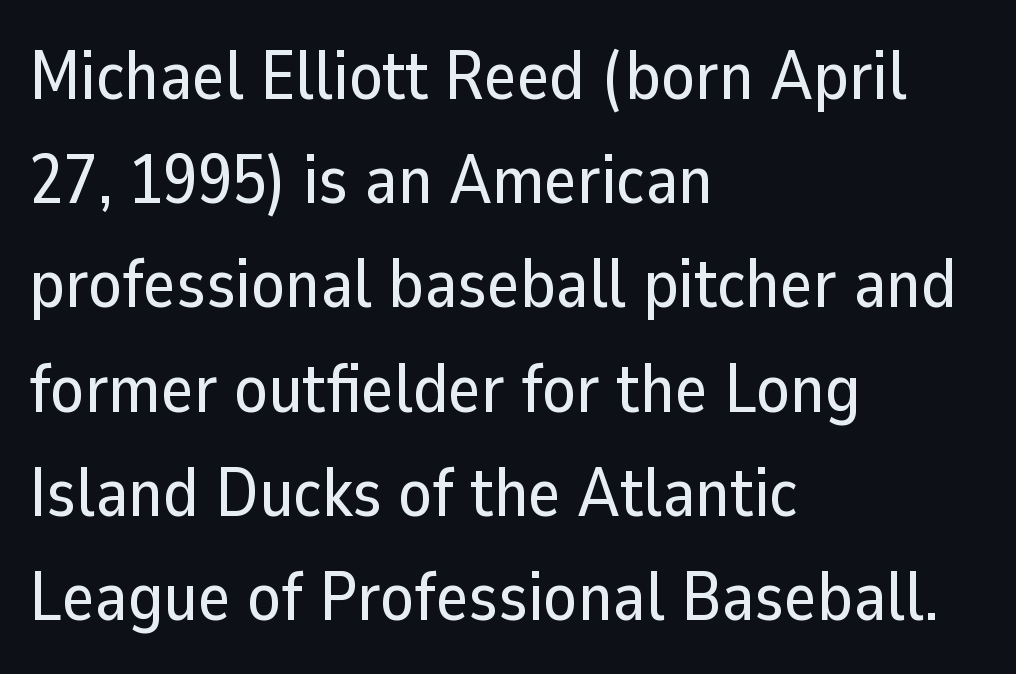
The image shows 69 px sans-serif type, upright; set left-aligned, normal line spacing (1.51x), normal letter spacing, not underlined; low stroke contrast and a medium x-height.
